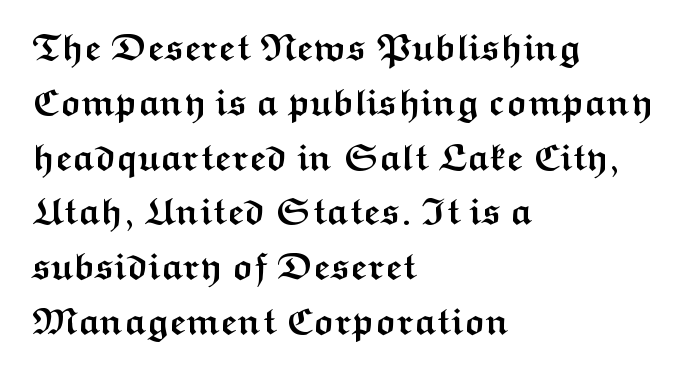
The image shows 37 px semibold, wide sans-serif type, upright; set left-aligned, normal line spacing (1.48x), normal letter spacing, not underlined; medium stroke contrast and a medium x-height.
